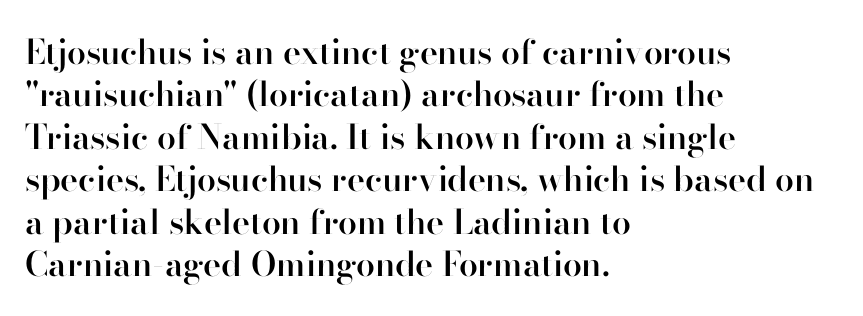
{"serif": "no", "italic": "no", "bold": "semi", "weight": "semibold", "width": "normal", "stroke_contrast": "high", "x_height": "small", "monospaced": "no", "underline": "no", "align": "left", "line_spacing": "normal", "line_spacing_ratio": 1.25, "letter_spacing": "normal", "letter_spacing_em": 0.0, "glyph_px": 34}
